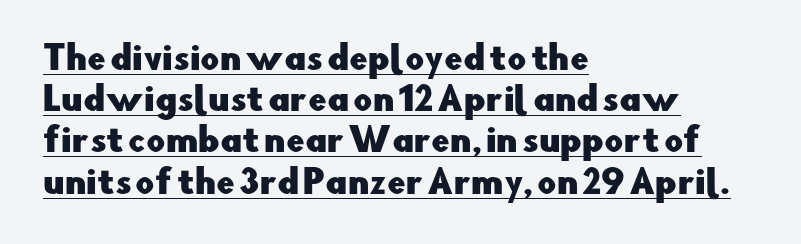
The image shows 33 px sans-serif type, upright; set left-aligned, normal line spacing (1.25x), normal letter spacing, underlined; low stroke contrast and a small x-height.
